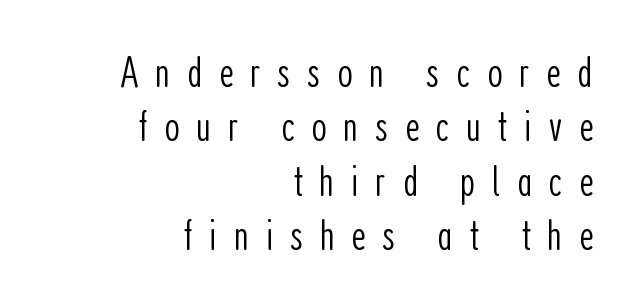
The image shows 45 px light, condensed sans-serif type, upright; set right-aligned, line spacing 1.21x, unusually wide letter spacing (+0.36 em), not underlined; low stroke contrast and a medium x-height.
